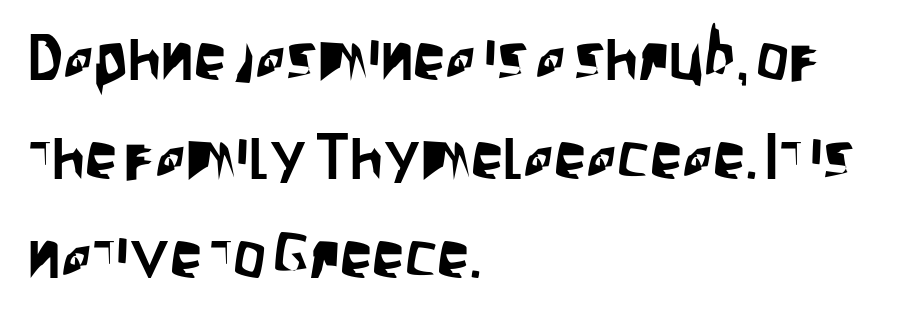
Q: Is the text italic (slanted)? A: No, it is upright.
Q: Is the typeface a serif or a sans-serif typeface? A: Sans-serif.
Q: Is the text underlined? A: No.
Q: How is the paragraph aligned? A: Left-aligned.
Q: Is the spacing between letters normal or unusually wide? A: Normal.
Q: Is the spacing between lines tight, normal or loose? A: Normal.
Q: Width (condensed, normal, or wide)? A: Condensed.
Q: Stroke contrast? A: Low.
Q: x-height? A: Large.
Q: Monospaced? A: No.
